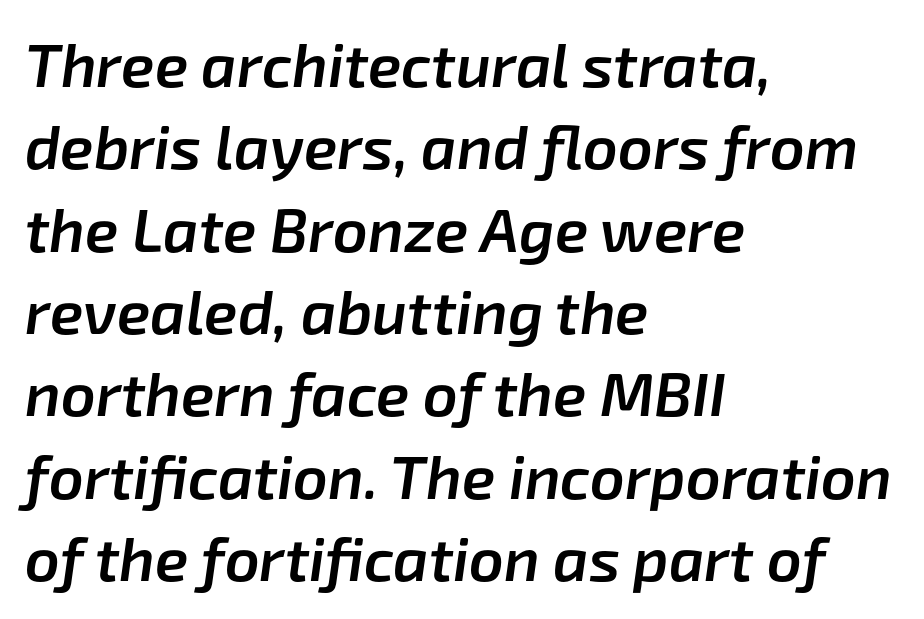
{"italic": "yes", "lean": "right", "slant_degrees": 8, "bold": "semi", "weight": "semibold", "width": "normal", "stroke_contrast": "low", "x_height": "medium", "monospaced": "no", "underline": "no", "align": "left", "line_spacing": "normal", "line_spacing_ratio": 1.35, "letter_spacing": "normal", "letter_spacing_em": 0.0, "glyph_px": 61}
